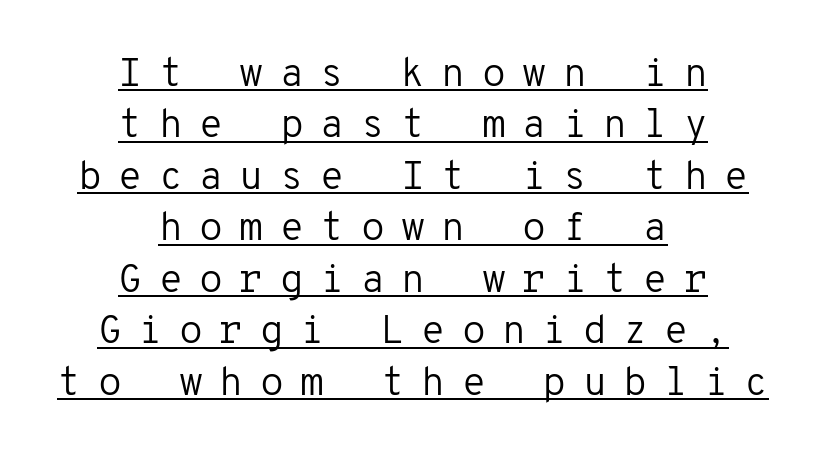
The image shows 39 px regular-weight sans-serif type, upright, monospaced; set centered, normal line spacing (1.32x), unusually wide letter spacing (+0.42 em), underlined; low stroke contrast and a medium x-height.
